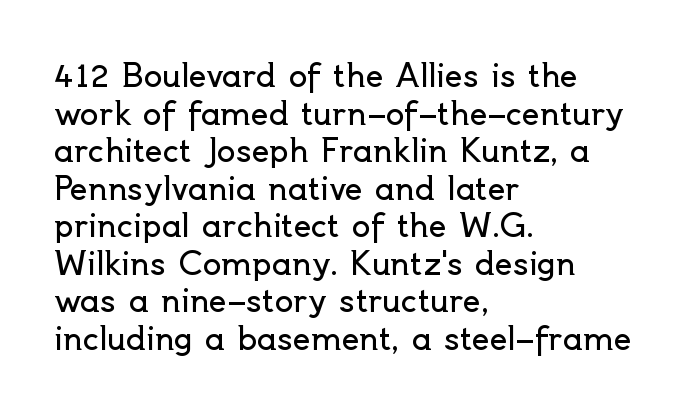
The image shows 31 px regular-weight sans-serif type, upright; set left-aligned, line spacing 1.21x, normal letter spacing, not underlined; a small x-height.
